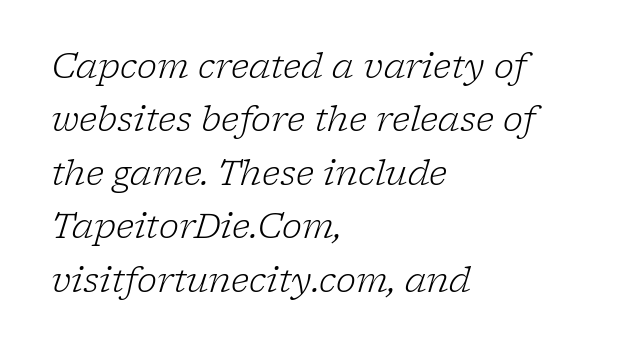
The image shows 34 px light serif type, italic (leaning right); set left-aligned, normal line spacing (1.57x), normal letter spacing, not underlined; low stroke contrast and a medium x-height.
